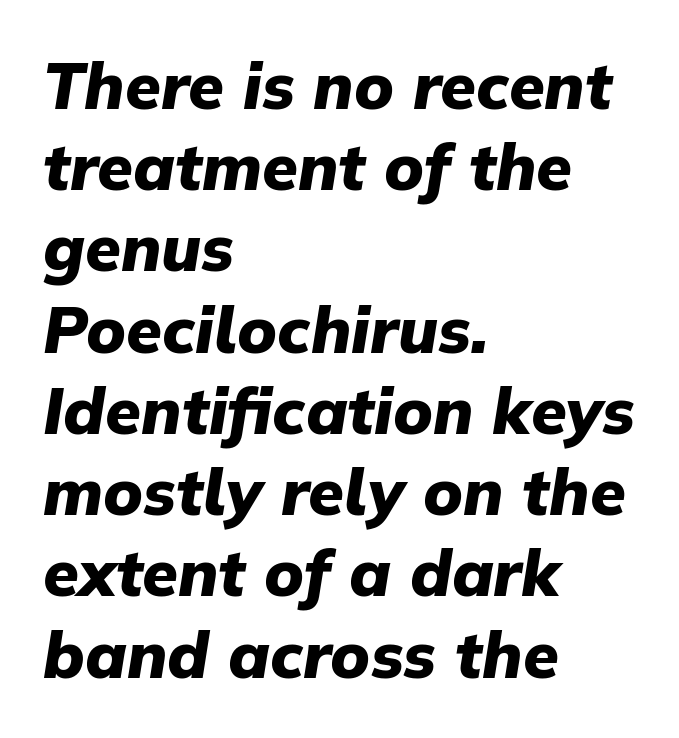
Heft: maximum for text — a bold. The gap between lines stays unmarked. Vertical spacing — default. You could not count columns in this text — the font is proportionally spaced. The paragraph shown leans on its left margin.
